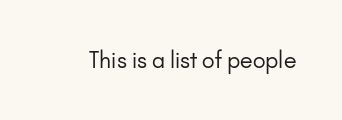
The space directly below the letters is spotless. Quick note: not italic, upright. The line texture is even and compact thanks to regular tracking. These glyphs show unthickened strokes, regular width or finer.
